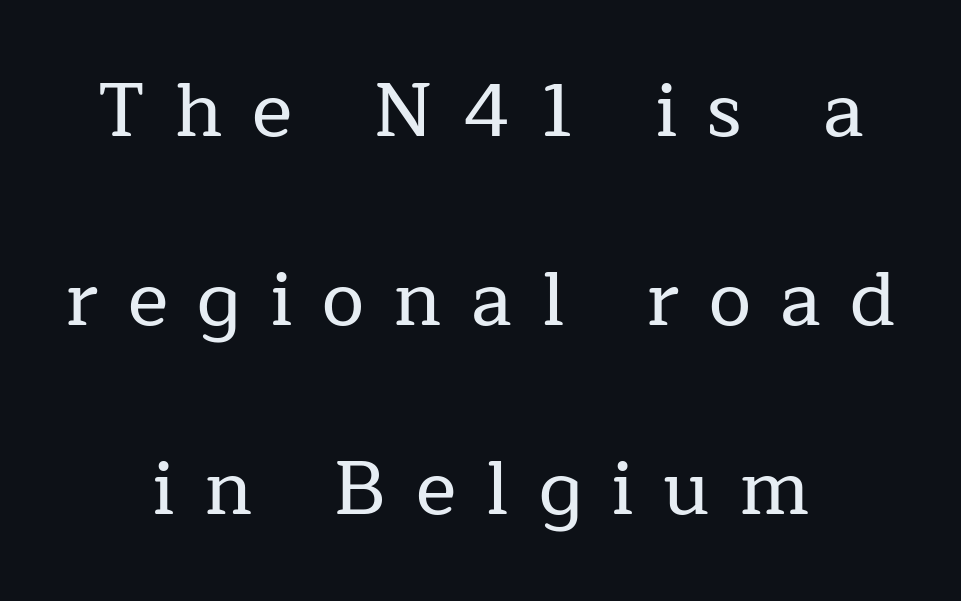
The image shows 76 px serif type, upright; set centered, loose line spacing (2.49x), unusually wide letter spacing (+0.39 em), not underlined; low stroke contrast and a medium x-height.
